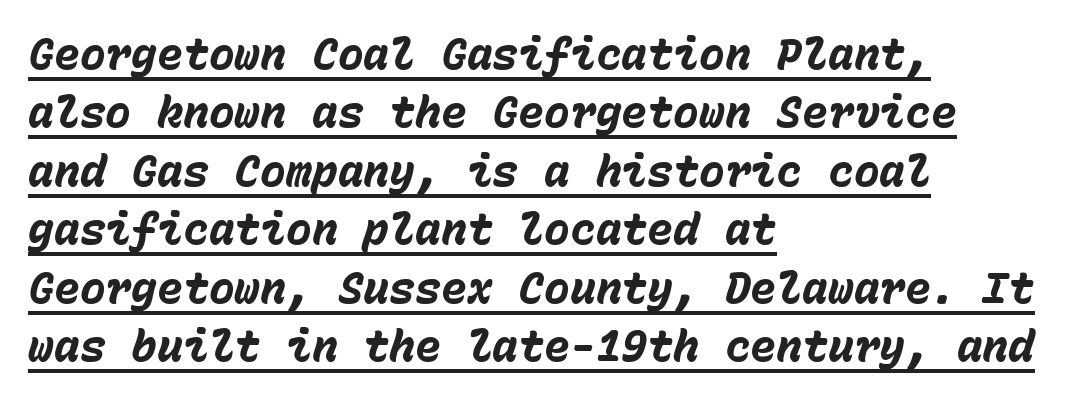
Q: Is the text bold? A: Yes.
Q: Is the text italic (slanted)? A: Yes, it leans right by about 15 degrees.
Q: Is the text underlined? A: Yes.
Q: How is the paragraph aligned? A: Left-aligned.
Q: Is the spacing between letters normal or unusually wide? A: Normal.
Q: Is the spacing between lines tight, normal or loose? A: Normal.
Q: Width (condensed, normal, or wide)? A: Normal.
Q: Stroke contrast? A: Low.
Q: x-height? A: Medium.
Q: Monospaced? A: Yes.
